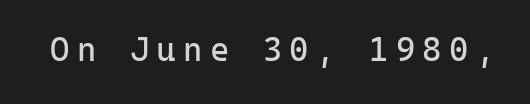
Q: Is the text bold? A: No.
Q: Is the text italic (slanted)? A: No, it is upright.
Q: Is the typeface a serif or a sans-serif typeface? A: Sans-serif.
Q: Is the text underlined? A: No.
Q: Is the spacing between letters normal or unusually wide? A: Unusually wide.
Q: Width (condensed, normal, or wide)? A: Normal.
Q: Stroke contrast? A: Low.
Q: x-height? A: Medium.
Q: Monospaced? A: Yes.
